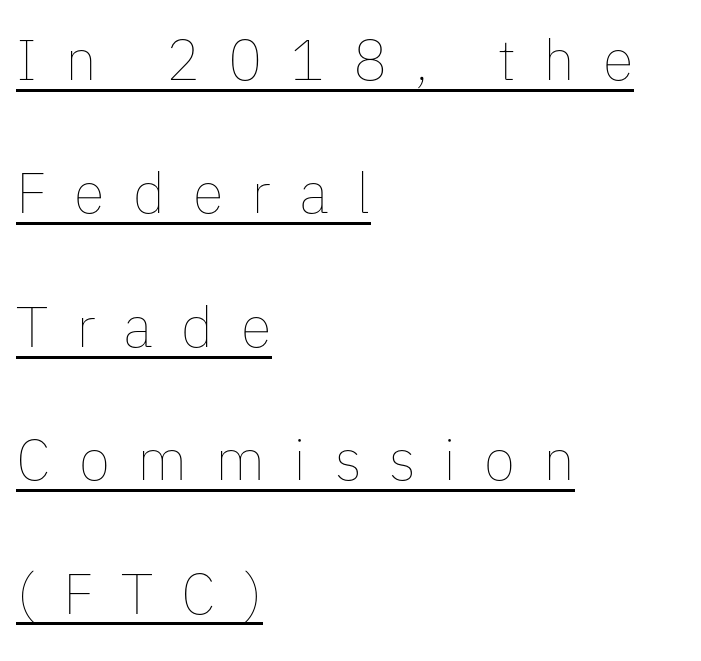
Q: Is the text bold? A: No.
Q: Is the text italic (slanted)? A: No, it is upright.
Q: Is the text underlined? A: Yes.
Q: How is the paragraph aligned? A: Left-aligned.
Q: Is the spacing between letters normal or unusually wide? A: Unusually wide.
Q: Is the spacing between lines tight, normal or loose? A: Loose.
Q: Width (condensed, normal, or wide)? A: Normal.
Q: Stroke contrast? A: Low.
Q: x-height? A: Medium.
Q: Monospaced? A: No.
